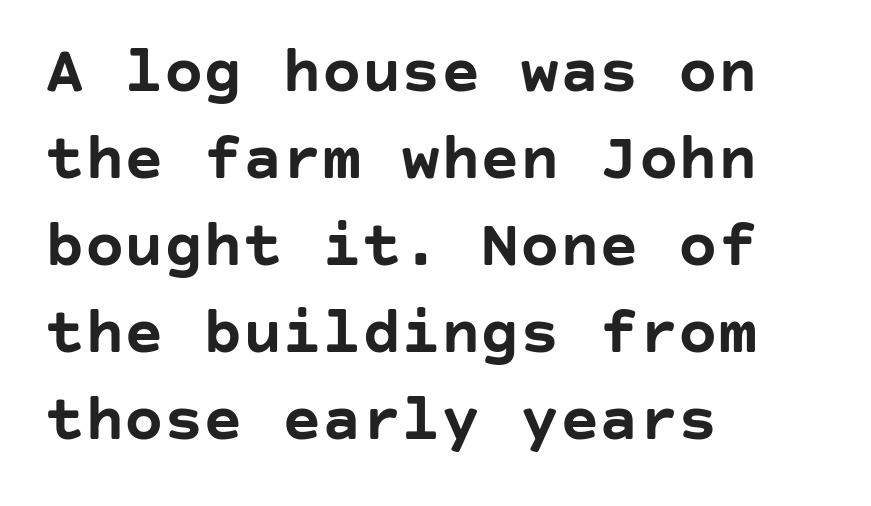
Nobody touched the tracking dial on this one. Does the weight exceed regular? Yes, all the way to bold. Observe the absence of serifs on each vertical stroke in this sample. In CSS terms this would be text-align: left.
